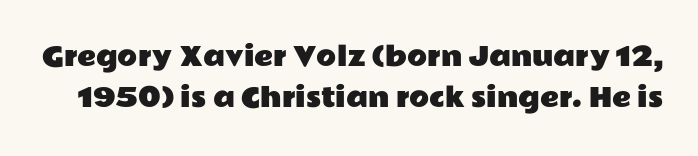
Glance below the letters and you will spot only blank space. The gaps between neighbouring characters are ordinary and unremarkable. Successive baselines arrive at the customary interval. Ordinary non-slanted type is in use.
